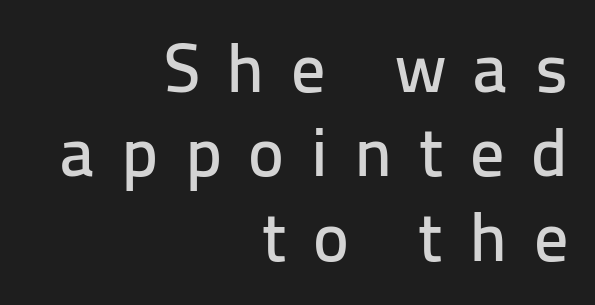
The image shows 68 px sans-serif type, upright; set right-aligned, line spacing 1.24x, unusually wide letter spacing (+0.39 em), not underlined; low stroke contrast and a medium x-height.
